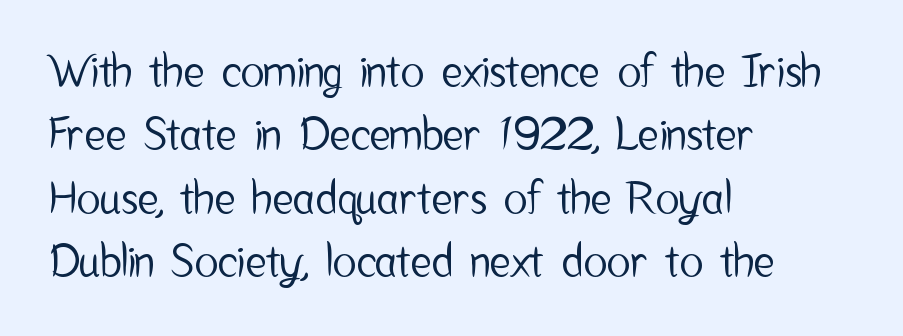
Q: Is the text italic (slanted)? A: No, it is upright.
Q: Is the typeface a serif or a sans-serif typeface? A: Sans-serif.
Q: Is the text underlined? A: No.
Q: How is the paragraph aligned? A: Left-aligned.
Q: Is the spacing between letters normal or unusually wide? A: Normal.
Q: Is the spacing between lines tight, normal or loose? A: Normal.
Q: Width (condensed, normal, or wide)? A: Condensed.
Q: Stroke contrast? A: Low.
Q: x-height? A: Medium.
Q: Monospaced? A: No.
